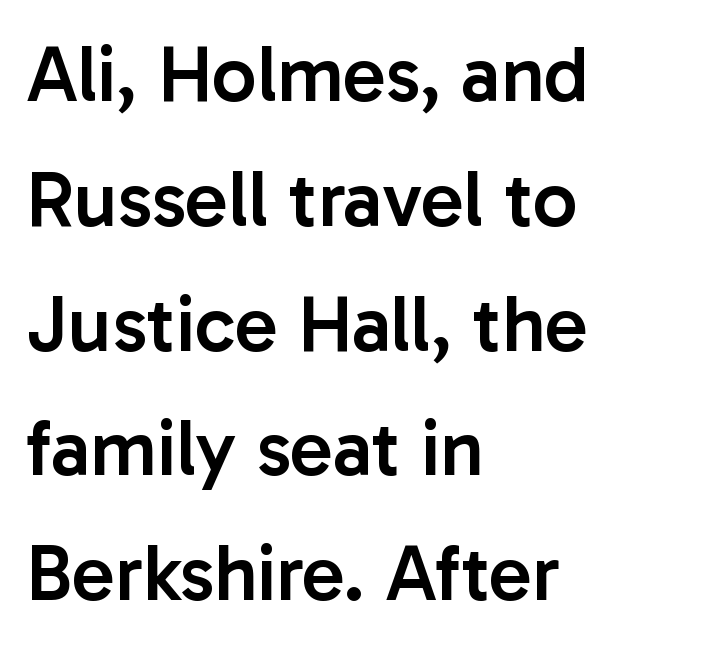
{"serif": "no", "italic": "no", "bold": "semi", "weight": "semibold", "width": "normal", "stroke_contrast": "low", "x_height": "medium", "monospaced": "no", "underline": "no", "align": "left", "line_spacing": "normal", "line_spacing_ratio": 1.58, "letter_spacing": "normal", "letter_spacing_em": 0.0, "glyph_px": 79}
